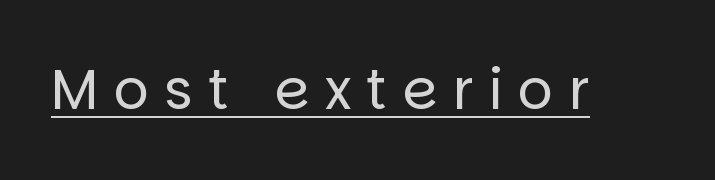
{"serif": "no", "italic": "no", "bold": "no", "weight": "regular", "width": "normal", "stroke_contrast": "low", "x_height": "large", "monospaced": "no", "underline": "yes", "letter_spacing": "wide", "letter_spacing_em": 0.28, "glyph_px": 55}
